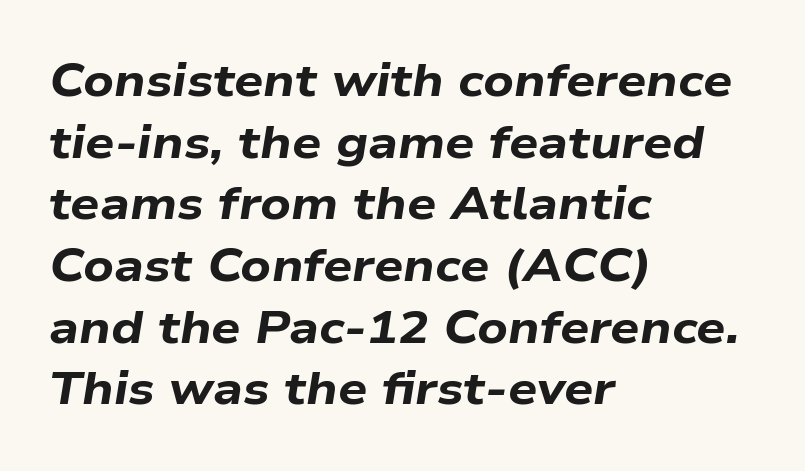
The image shows 46 px bold, wide type, italic (leaning right); set left-aligned, normal line spacing (1.34x), normal letter spacing, not underlined; low stroke contrast and a medium x-height.
